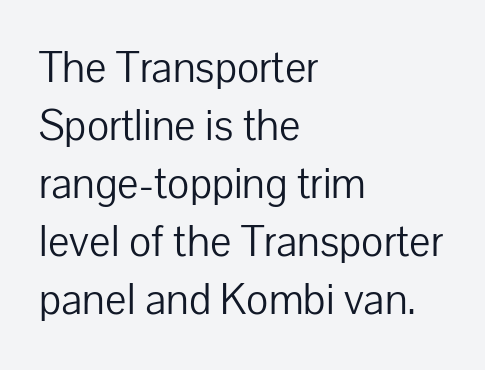
Upright lettering throughout. The face used here is a sans, in the tradition of grotesques and geometrics. A classic flush-left, rag-right setting is used for this passage. Heft: none added — not bold. The foot of each line stays bare and open. Character widths vary here, with narrow letters taking less room than wide ones.
